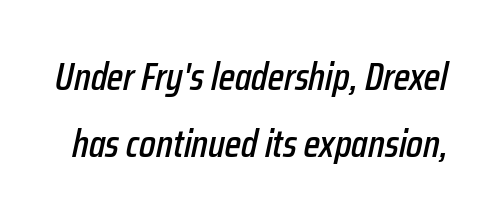
The image shows 39 px condensed type, italic (leaning right); set line spacing 1.72x, normal letter spacing, not underlined; low stroke contrast and a medium x-height.
